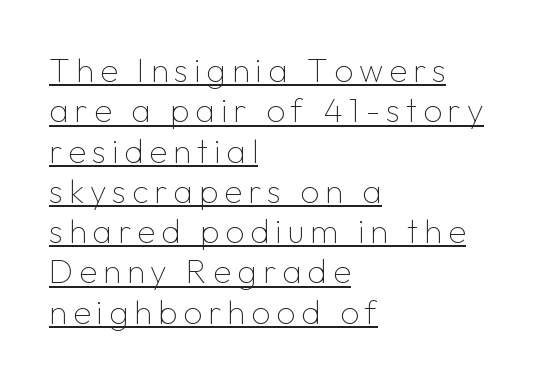
Q: Is the text bold? A: No.
Q: Is the text italic (slanted)? A: No, it is upright.
Q: Is the typeface a serif or a sans-serif typeface? A: Sans-serif.
Q: Is the text underlined? A: Yes.
Q: How is the paragraph aligned? A: Left-aligned.
Q: Width (condensed, normal, or wide)? A: Normal.
Q: Stroke contrast? A: Low.
Q: x-height? A: Medium.
Q: Monospaced? A: No.
